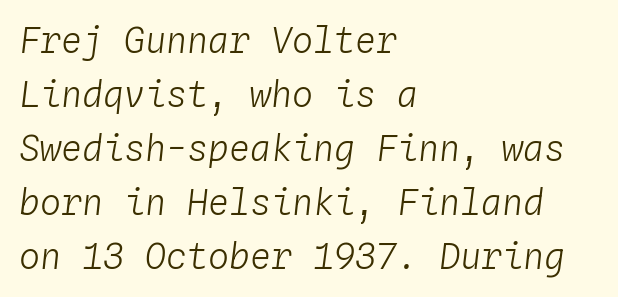
Beneath every word, the page is bare. Heft: none added — not bold. Italic? Definitely — the glyphs are oblique. The letters march in equal steps, a hallmark of fixed-pitch type.
